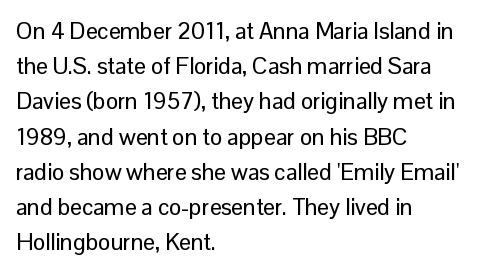
The image shows 23 px text type, upright; set left-aligned, normal line spacing (1.53x), normal letter spacing, not underlined.
